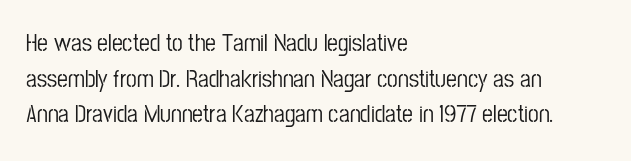
Q: Is the text italic (slanted)? A: No, it is upright.
Q: Is the text underlined? A: No.
Q: How is the paragraph aligned? A: Left-aligned.
Q: Is the spacing between letters normal or unusually wide? A: Normal.
Q: Is the spacing between lines tight, normal or loose? A: Normal.
